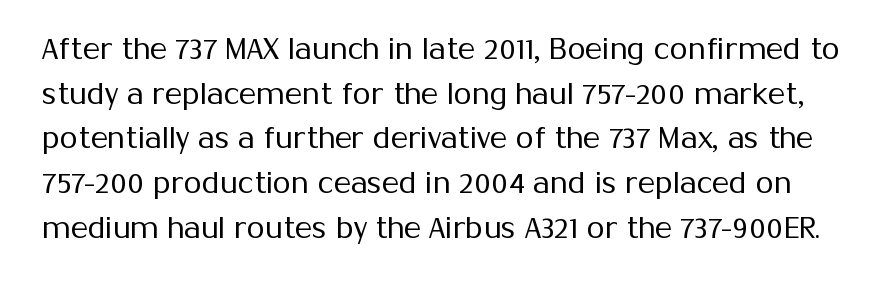
Character widths vary here, with narrow letters taking less room than wide ones. Glance below the letters and you will spot only blank space. These lines sit exactly where default settings would place them. The face used here is rendered with its standard letterfit. Vertical strokes here are truly vertical.
